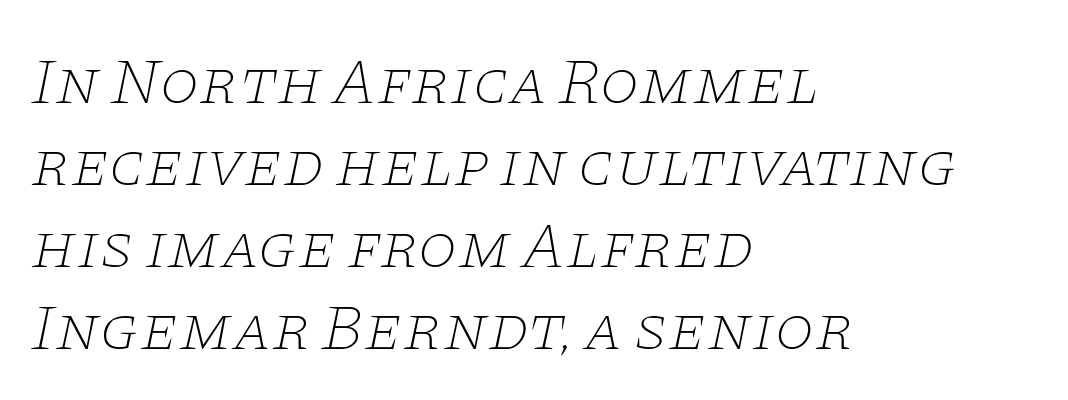
{"serif": "yes", "italic": "yes", "lean": "right", "slant_degrees": 11, "bold": "no", "weight": "thin", "width": "wide", "stroke_contrast": "low", "x_height": "large", "monospaced": "no", "underline": "no", "align": "left", "line_spacing": "normal", "line_spacing_ratio": 1.28, "letter_spacing": "normal", "letter_spacing_em": 0.0, "glyph_px": 64}
